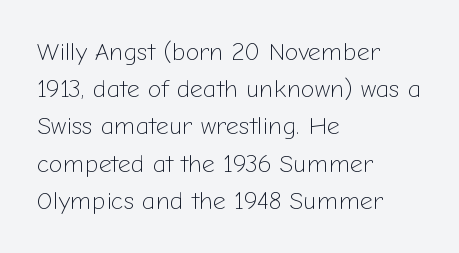
Q: Is the text bold? A: No.
Q: Is the text italic (slanted)? A: No, it is upright.
Q: Is the text underlined? A: No.
Q: How is the paragraph aligned? A: Left-aligned.
Q: Is the spacing between letters normal or unusually wide? A: Normal.
Q: Is the spacing between lines tight, normal or loose? A: Normal.
